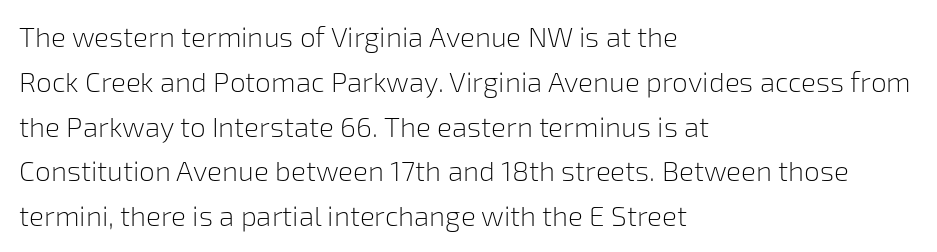
Q: Is the text bold? A: No.
Q: Is the text italic (slanted)? A: No, it is upright.
Q: Is the typeface a serif or a sans-serif typeface? A: Sans-serif.
Q: Is the text underlined? A: No.
Q: How is the paragraph aligned? A: Left-aligned.
Q: Is the spacing between letters normal or unusually wide? A: Normal.
Q: Is the spacing between lines tight, normal or loose? A: Normal.
Q: Width (condensed, normal, or wide)? A: Normal.
Q: Stroke contrast? A: Low.
Q: x-height? A: Medium.
Q: Monospaced? A: No.
